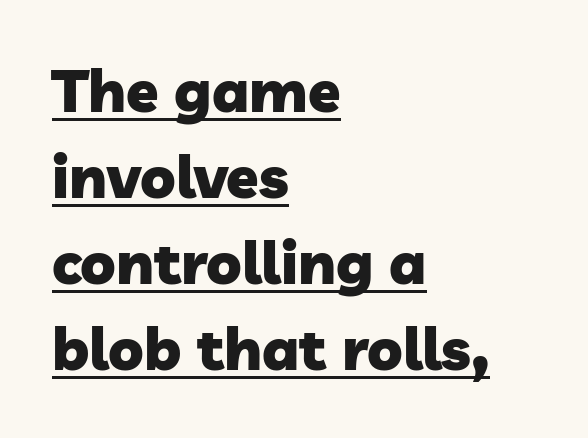
{"serif": "no", "bold": "yes", "weight": "heavy", "width": "normal", "stroke_contrast": "low", "x_height": "medium", "monospaced": "no", "underline": "yes", "align": "left", "line_spacing": "normal", "line_spacing_ratio": 1.46, "letter_spacing": "normal", "letter_spacing_em": 0.0, "glyph_px": 59}
